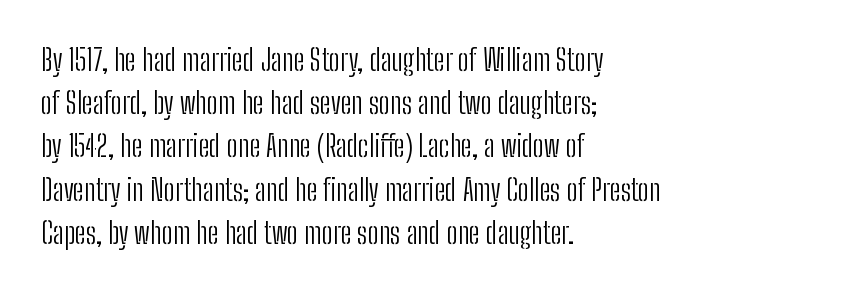
The image shows 30 px light, condensed sans-serif type, upright; set left-aligned, normal line spacing (1.44x), normal letter spacing, not underlined; low stroke contrast and a medium x-height.
